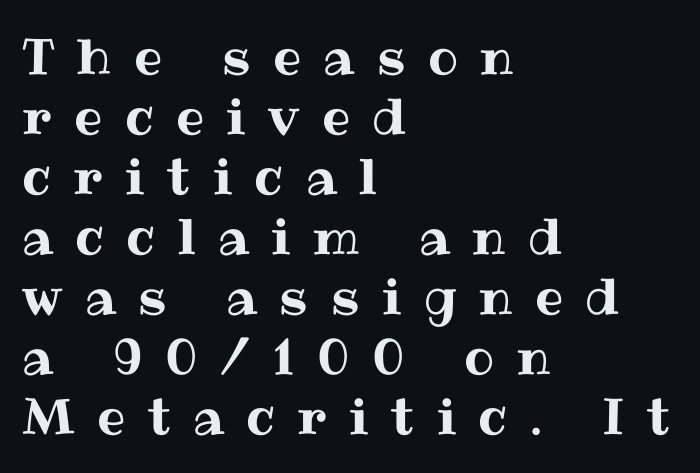
Q: Is the text italic (slanted)? A: No, it is upright.
Q: Is the text underlined? A: No.
Q: How is the paragraph aligned? A: Left-aligned.
Q: Is the spacing between letters normal or unusually wide? A: Unusually wide.
Q: Width (condensed, normal, or wide)? A: Normal.
Q: Stroke contrast? A: Medium.
Q: x-height? A: Medium.
Q: Monospaced? A: No.
